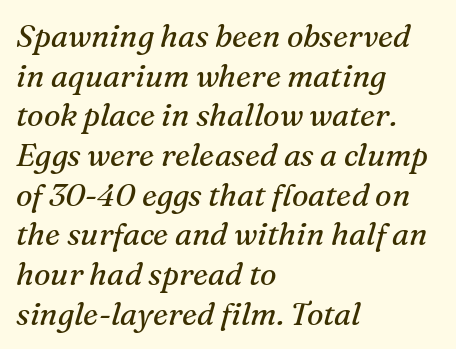
The image shows 31 px regular-weight serif type, italic (leaning right); set left-aligned, normal line spacing (1.28x), normal letter spacing, not underlined; medium stroke contrast and a medium x-height.
